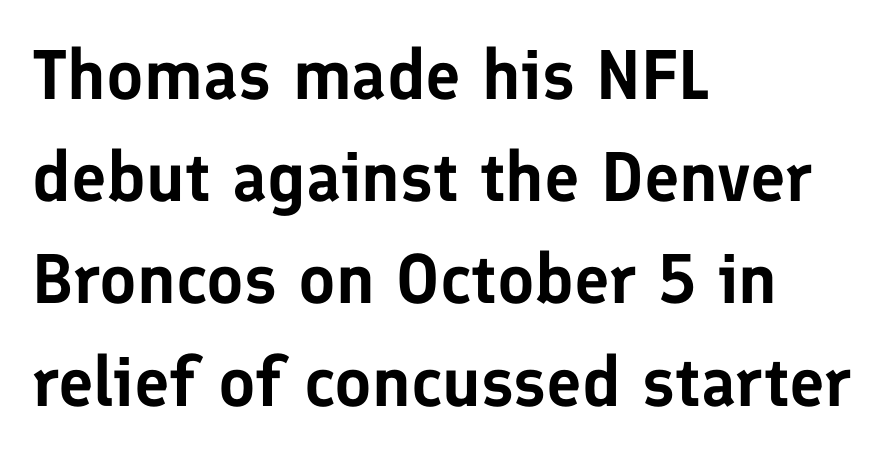
{"serif": "no", "italic": "no", "width": "normal", "stroke_contrast": "low", "x_height": "medium", "monospaced": "no", "underline": "no", "align": "left", "line_spacing": "normal", "line_spacing_ratio": 1.46, "letter_spacing": "normal", "letter_spacing_em": 0.0, "glyph_px": 70}
